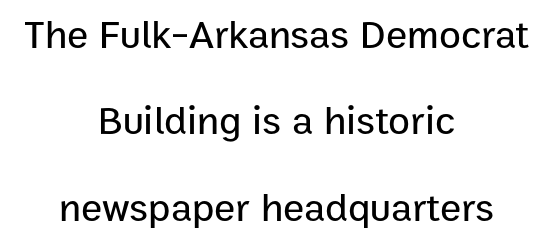
{"serif": "no", "italic": "no", "width": "normal", "stroke_contrast": "low", "x_height": "medium", "monospaced": "no", "underline": "no", "align": "center", "line_spacing": "loose", "line_spacing_ratio": 2.16, "letter_spacing": "normal", "letter_spacing_em": 0.0, "glyph_px": 40}
